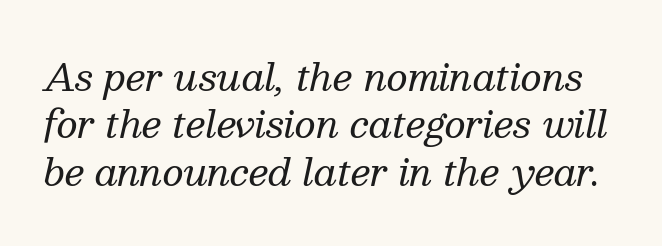
Heft: none added — not bold. Leading: standard. Small tapered or slab feet sit at the stroke ends, so this counts as serif. A typesetter would call this proportional, since set widths differ per character.
